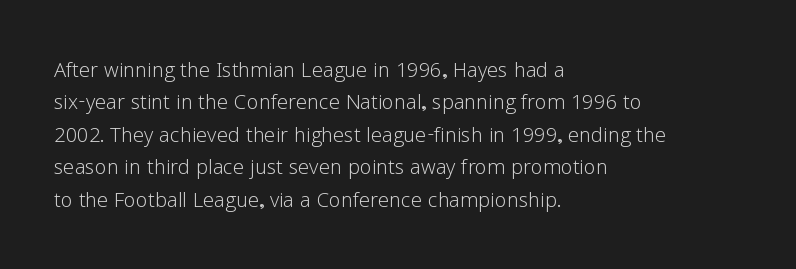
{"italic": "no", "bold": "no", "underline": "no", "align": "left", "line_spacing_ratio": 1.2, "letter_spacing": "normal", "letter_spacing_em": 0.0, "glyph_px": 27}
